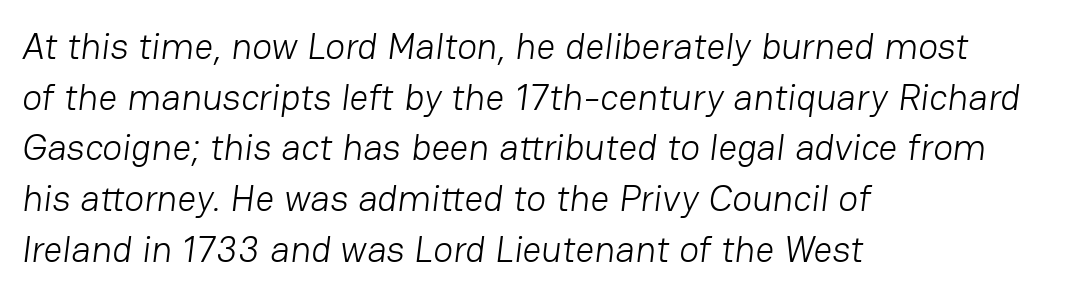
Q: Is the text bold? A: No.
Q: Is the typeface a serif or a sans-serif typeface? A: Sans-serif.
Q: Is the text underlined? A: No.
Q: How is the paragraph aligned? A: Left-aligned.
Q: Is the spacing between letters normal or unusually wide? A: Normal.
Q: Is the spacing between lines tight, normal or loose? A: Normal.
Q: Width (condensed, normal, or wide)? A: Normal.
Q: Stroke contrast? A: Low.
Q: x-height? A: Medium.
Q: Monospaced? A: No.
